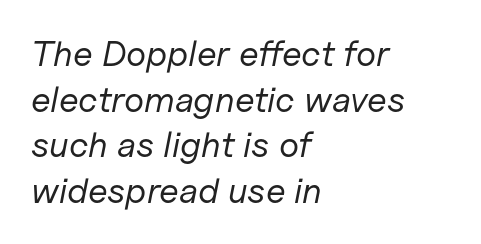
{"italic": "yes", "lean": "right", "slant_degrees": 11, "bold": "no", "weight": "regular", "width": "normal", "stroke_contrast": "low", "x_height": "medium", "monospaced": "no", "underline": "no", "align": "left", "line_spacing": "normal", "line_spacing_ratio": 1.27, "letter_spacing": "normal", "letter_spacing_em": 0.0, "glyph_px": 36}
